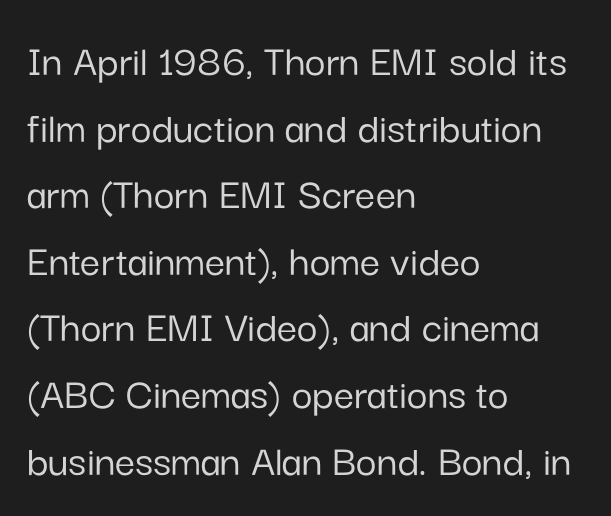
Q: Is the text italic (slanted)? A: No, it is upright.
Q: Is the typeface a serif or a sans-serif typeface? A: Sans-serif.
Q: Is the text underlined? A: No.
Q: How is the paragraph aligned? A: Left-aligned.
Q: Is the spacing between letters normal or unusually wide? A: Normal.
Q: Is the spacing between lines tight, normal or loose? A: Normal.
Q: Width (condensed, normal, or wide)? A: Normal.
Q: Stroke contrast? A: Low.
Q: x-height? A: Medium.
Q: Monospaced? A: No.
